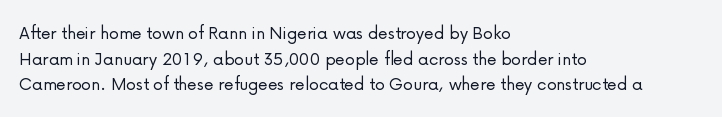
{"italic": "no", "bold": "no", "underline": "no", "align": "left", "line_spacing": "normal", "line_spacing_ratio": 1.28, "letter_spacing": "normal", "letter_spacing_em": 0.0, "glyph_px": 20}
